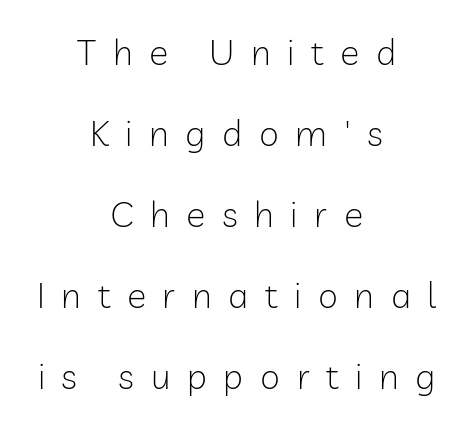
The face used here is rendered with a markedly widened letterfit. A typesetter would label this face a sans. When letters stand straight like this, we call the style roman or upright. The passage shown stacks its lines with a broad gap.
